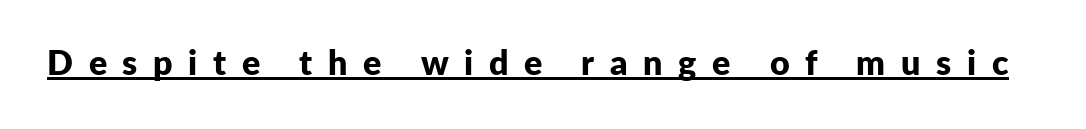
Quick note: underline on. Letterform terminals end flat and unadorned throughout the passage. The letterforms stand isolated, each surrounded by extra space. Character widths vary here, with narrow letters taking less room than wide ones. The axis of the letterforms is exactly vertical.
